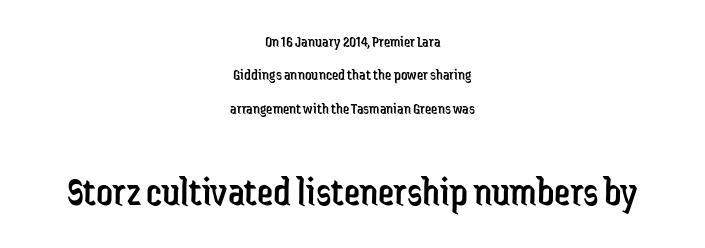
The image shows 41 px regular-weight, condensed sans-serif type, upright; set centered, loose line spacing (2.09x), normal letter spacing, not underlined; the second (bottom) block is 2.56x larger; low stroke contrast and a medium x-height.
